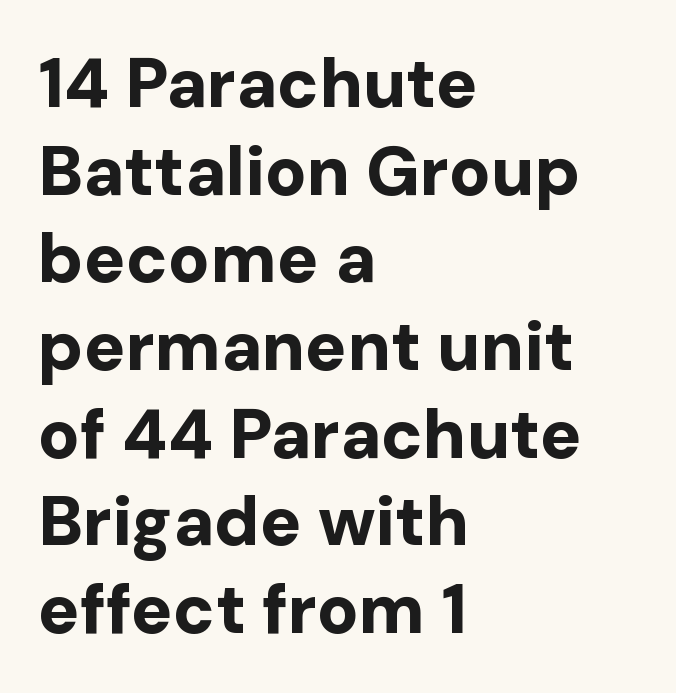
{"serif": "no", "italic": "no", "bold": "yes", "weight": "bold", "width": "normal", "stroke_contrast": "low", "x_height": "medium", "monospaced": "no", "underline": "no", "align": "left", "line_spacing": "normal", "line_spacing_ratio": 1.27, "letter_spacing": "normal", "letter_spacing_em": 0.0, "glyph_px": 69}
